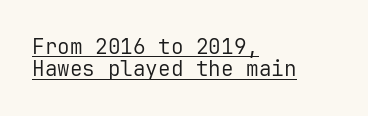
{"italic": "no", "bold": "no", "underline": "yes", "align": "left", "line_spacing": "tight", "line_spacing_ratio": 1.06, "letter_spacing": "normal", "letter_spacing_em": 0.0, "glyph_px": 21}
